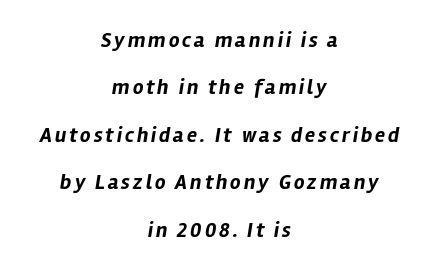
The lines are spread far apart with generous leading. Quick note: underline off. Casual observation: everything's sitting right in the middle. The glyphs have the mass of a bold cut.
